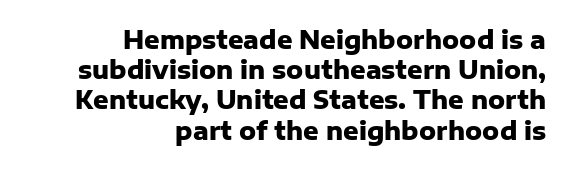
{"italic": "no", "bold": "yes", "underline": "no", "align": "right", "line_spacing": "normal", "line_spacing_ratio": 1.26, "letter_spacing": "normal", "letter_spacing_em": 0.0, "glyph_px": 24}
